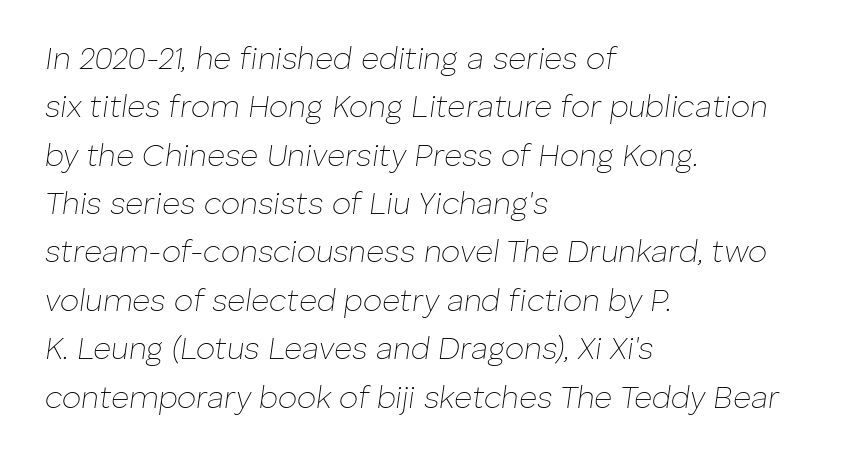
Posture: slanted. This sample has the flowing, uneven cadence of proportional lettering. The strip under each line holds only bare page. This sample keeps an unexceptional amount of space between lines.
